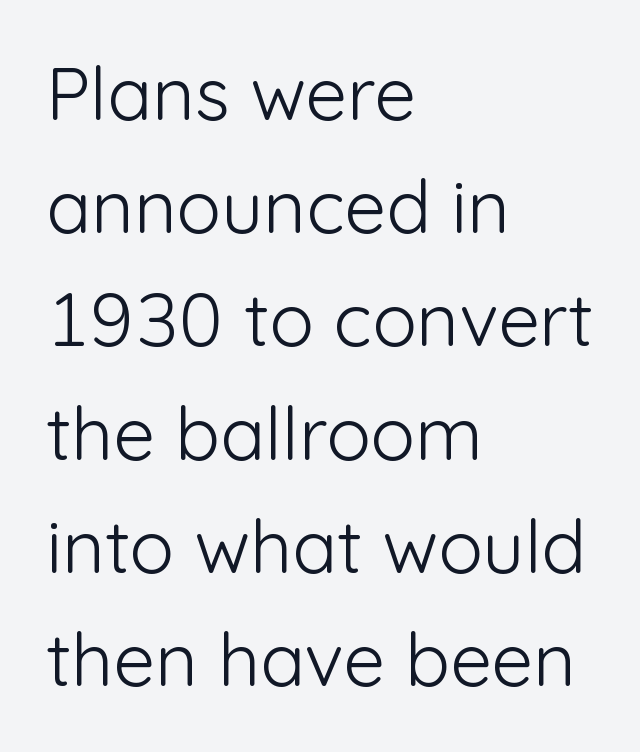
{"serif": "no", "italic": "no", "bold": "no", "weight": "light", "width": "normal", "stroke_contrast": "low", "x_height": "medium", "monospaced": "no", "underline": "no", "align": "left", "line_spacing": "normal", "line_spacing_ratio": 1.53, "letter_spacing": "normal", "letter_spacing_em": 0.0, "glyph_px": 74}
